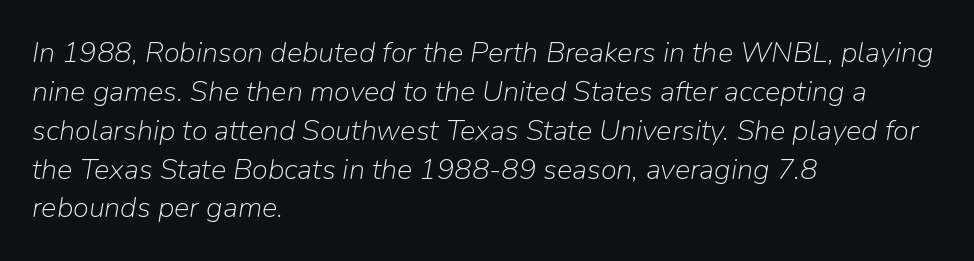
{"italic": "yes", "lean": "right", "slant_degrees": 9, "bold": "no", "weight": "light", "width": "normal", "stroke_contrast": "low", "x_height": "medium", "monospaced": "no", "underline": "no", "align": "left", "line_spacing": "normal", "line_spacing_ratio": 1.34, "letter_spacing": "normal", "letter_spacing_em": 0.0, "glyph_px": 29}
